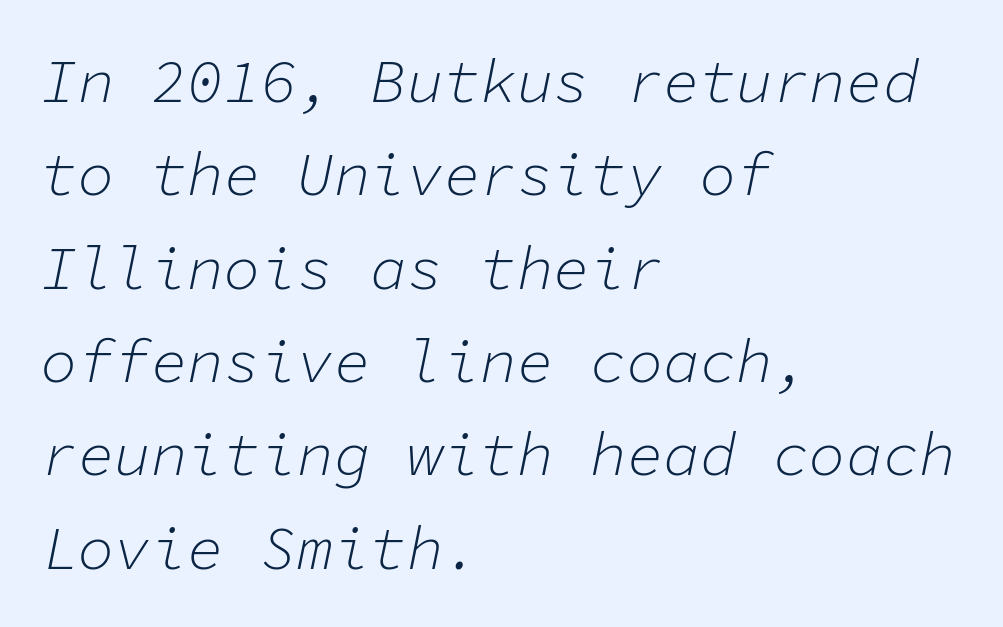
The typesetter chose a ragged-right arrangement here. The rendering uses typewriter-style spacing with identical character cells. The weight tops out at a normal text grade. In terms of letterspacing, this is plain default setting. It's the slanting kind of type.
